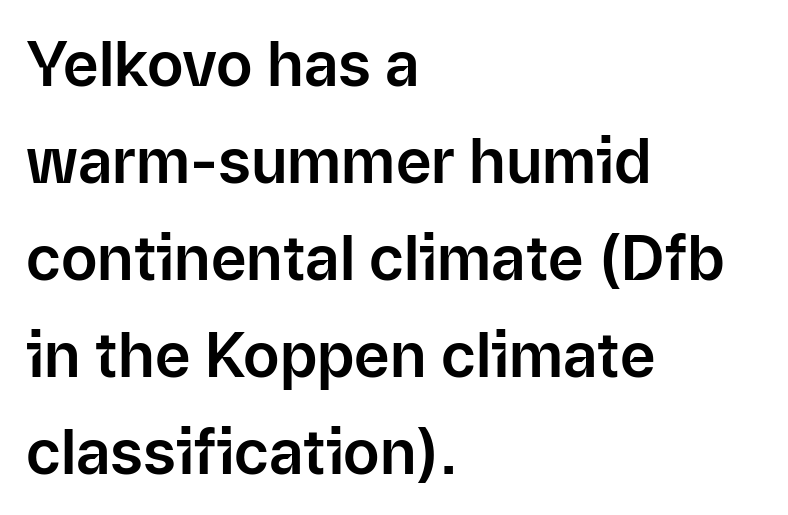
Line spacing here is normal. A sans-serif font was chosen for this passage. Any mark beneath the type? The region is blank. This is the regular roman posture of the typeface.
